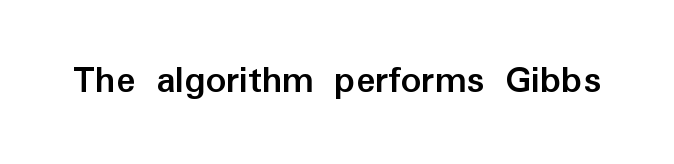
The image shows 40 px semibold sans-serif type, upright; set normal letter spacing, not underlined; low stroke contrast and a medium x-height.
